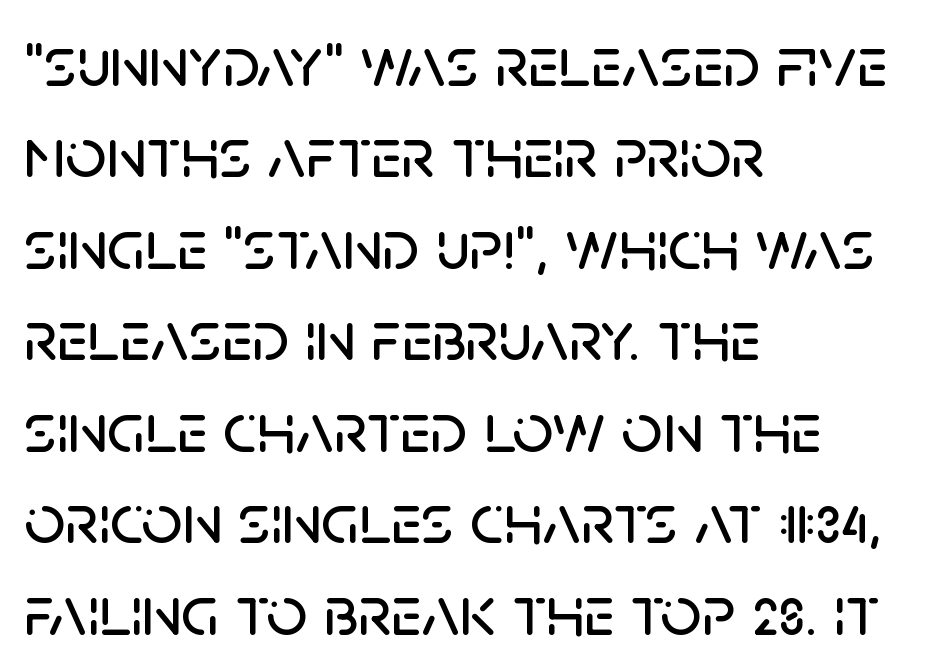
This rendering uses left alignment, leaving the right contour irregular. The specimen reads as upright at a glance. Is this a fixed-width face? No — the glyphs have proportional, varying widths. This sample uses plain, unmodified letter spacing. Beneath every word, the page is bare. To sum up the face: it is a sans, with no serifs.
